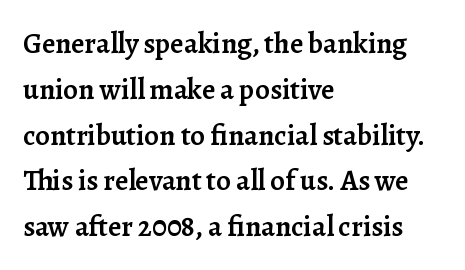
Q: Is the text bold? A: Semi-bold.
Q: Is the text italic (slanted)? A: No, it is upright.
Q: Is the typeface a serif or a sans-serif typeface? A: Serif.
Q: Is the text underlined? A: No.
Q: How is the paragraph aligned? A: Left-aligned.
Q: Is the spacing between letters normal or unusually wide? A: Normal.
Q: Is the spacing between lines tight, normal or loose? A: Normal.
Q: Width (condensed, normal, or wide)? A: Normal.
Q: Stroke contrast? A: Low.
Q: x-height? A: Medium.
Q: Monospaced? A: No.
